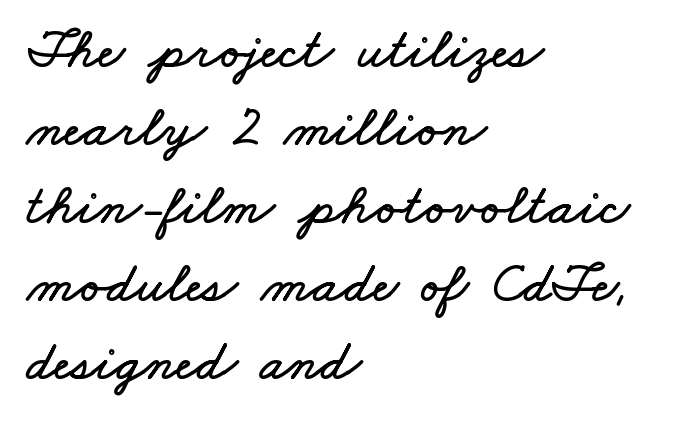
Q: Is the text underlined? A: No.
Q: How is the paragraph aligned? A: Left-aligned.
Q: Is the spacing between letters normal or unusually wide? A: Normal.
Q: Is the spacing between lines tight, normal or loose? A: Normal.
Q: Width (condensed, normal, or wide)? A: Wide.
Q: Stroke contrast? A: Low.
Q: x-height? A: Small.
Q: Monospaced? A: No.
